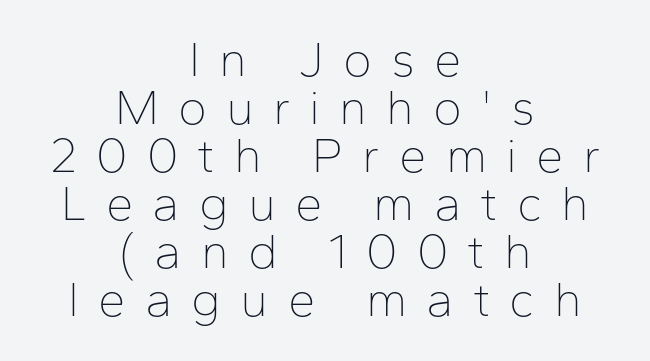
Q: Is the text bold? A: No.
Q: Is the text italic (slanted)? A: No, it is upright.
Q: Is the typeface a serif or a sans-serif typeface? A: Sans-serif.
Q: Is the text underlined? A: No.
Q: How is the paragraph aligned? A: Centered.
Q: Is the spacing between letters normal or unusually wide? A: Unusually wide.
Q: Is the spacing between lines tight, normal or loose? A: Tight.
Q: Width (condensed, normal, or wide)? A: Normal.
Q: Stroke contrast? A: Low.
Q: x-height? A: Medium.
Q: Monospaced? A: No.
